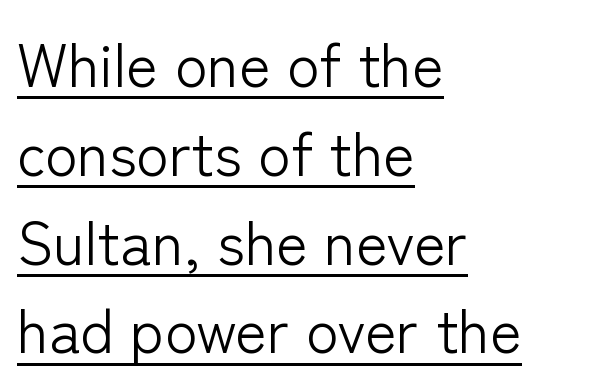
Has an underline been added? It has. Tracking here is standard; glyphs follow each other at the usual distance. The passage shown is typed in a proportional face where columns would drift. Whoever set this chose a conventional vertical rhythm. Unbolded letterforms with no extra heft. The rag falls on the right side of this text block.
